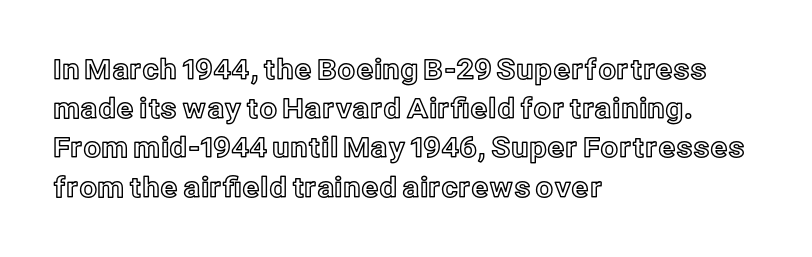
The image shows 28 px text type, upright; set left-aligned, normal line spacing (1.4x), normal letter spacing, not underlined; a medium x-height.
